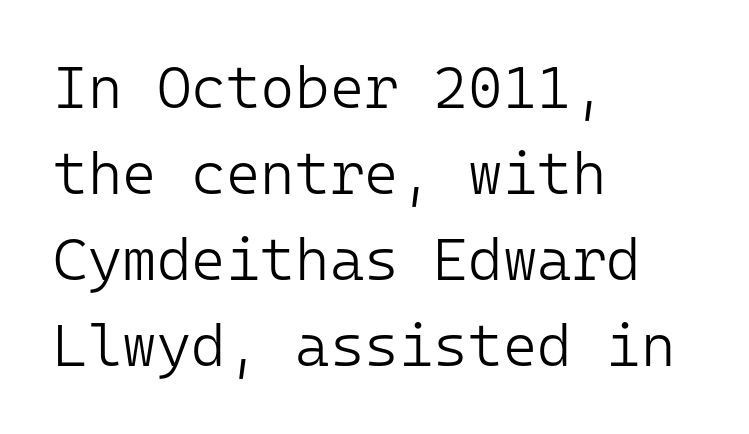
Q: Is the text bold? A: No.
Q: Is the text italic (slanted)? A: No, it is upright.
Q: Is the typeface a serif or a sans-serif typeface? A: Sans-serif.
Q: Is the text underlined? A: No.
Q: How is the paragraph aligned? A: Left-aligned.
Q: Is the spacing between letters normal or unusually wide? A: Normal.
Q: Is the spacing between lines tight, normal or loose? A: Normal.
Q: Width (condensed, normal, or wide)? A: Normal.
Q: Stroke contrast? A: Low.
Q: x-height? A: Medium.
Q: Monospaced? A: Yes.
